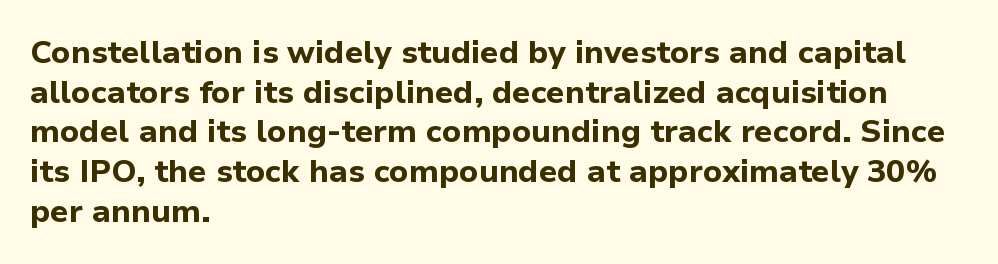
{"serif": "no", "italic": "no", "bold": "yes", "weight": "bold", "width": "normal", "stroke_contrast": "low", "x_height": "medium", "monospaced": "no", "underline": "no", "align": "left", "line_spacing_ratio": 1.24, "letter_spacing": "normal", "letter_spacing_em": 0.0, "glyph_px": 32}
